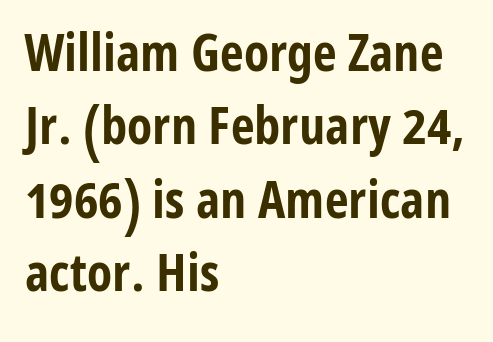
The image shows 52 px bold, condensed sans-serif type, upright; set left-aligned, normal line spacing (1.41x), normal letter spacing, not underlined; low stroke contrast and a medium x-height.
